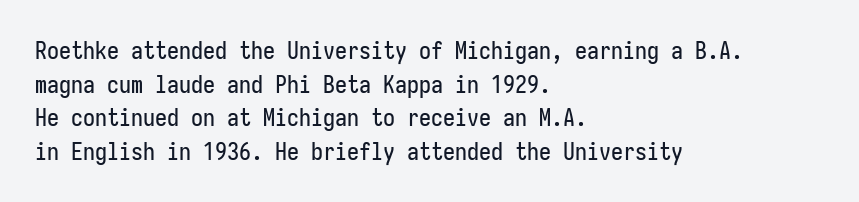
Leading matches the norm, producing a regular column. Every stem runs plumb, perpendicular to the baseline. Underline: absent. In CSS terms this would be text-align: left. Here the glyphs are tracked normally, forming tight word shapes.
